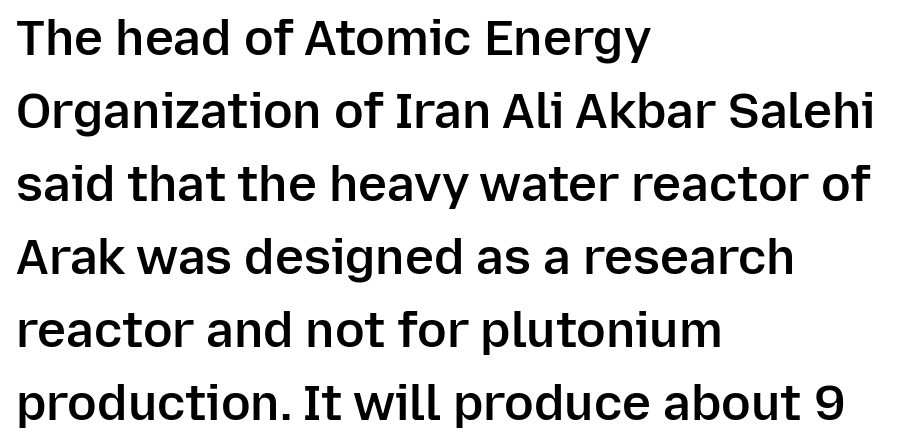
{"serif": "no", "italic": "no", "bold": "semi", "weight": "semibold", "width": "normal", "stroke_contrast": "low", "x_height": "medium", "monospaced": "no", "underline": "no", "align": "left", "line_spacing": "normal", "line_spacing_ratio": 1.49, "letter_spacing": "normal", "letter_spacing_em": 0.0, "glyph_px": 49}
